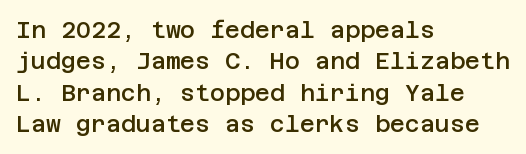
Q: Is the text bold? A: Semi-bold.
Q: Is the text italic (slanted)? A: No, it is upright.
Q: Is the text underlined? A: No.
Q: How is the paragraph aligned? A: Left-aligned.
Q: Is the spacing between letters normal or unusually wide? A: Normal.
Q: Is the spacing between lines tight, normal or loose? A: Normal.
